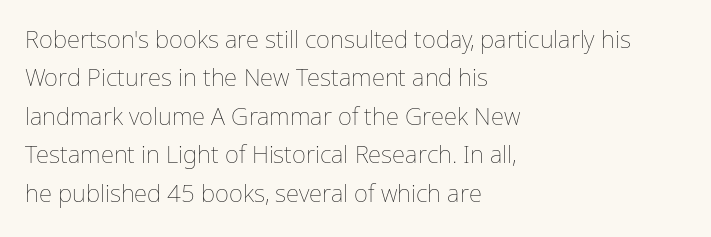
The image shows 24 px text type, upright; set left-aligned, normal line spacing (1.6x), normal letter spacing, not underlined.
